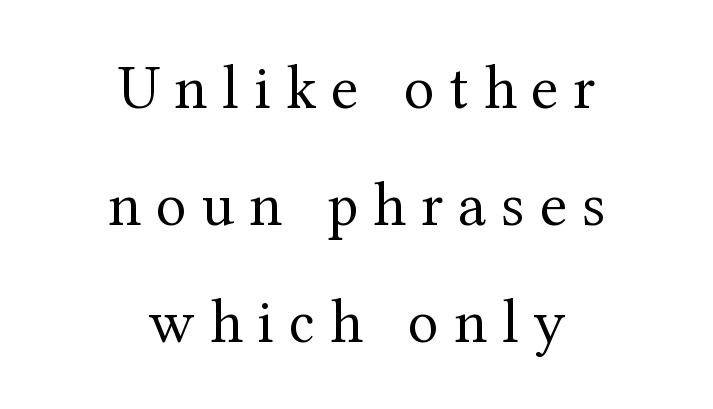
Substantial extra tracking has been applied to these lines. Is this a sans? No — the strokes have serifs. Unmarked baselines from the first word to the last. No italicization has been applied; the sample stays upright.
